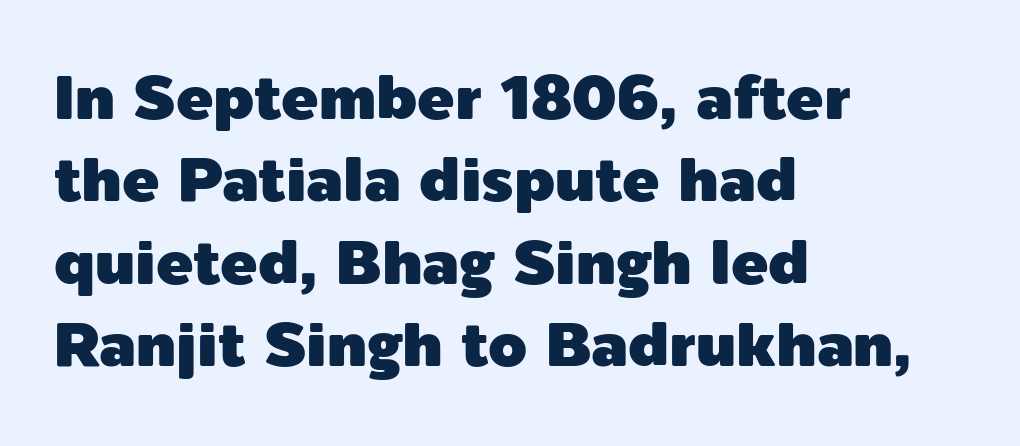
The image shows 62 px sans-serif type, upright; set left-aligned, normal line spacing (1.33x), normal letter spacing, not underlined; a medium x-height.
